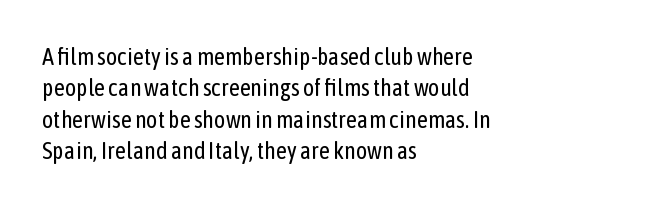
{"italic": "no", "bold": "no", "underline": "no", "align": "left", "line_spacing": "normal", "line_spacing_ratio": 1.31, "letter_spacing": "normal", "letter_spacing_em": 0.0, "glyph_px": 24}
